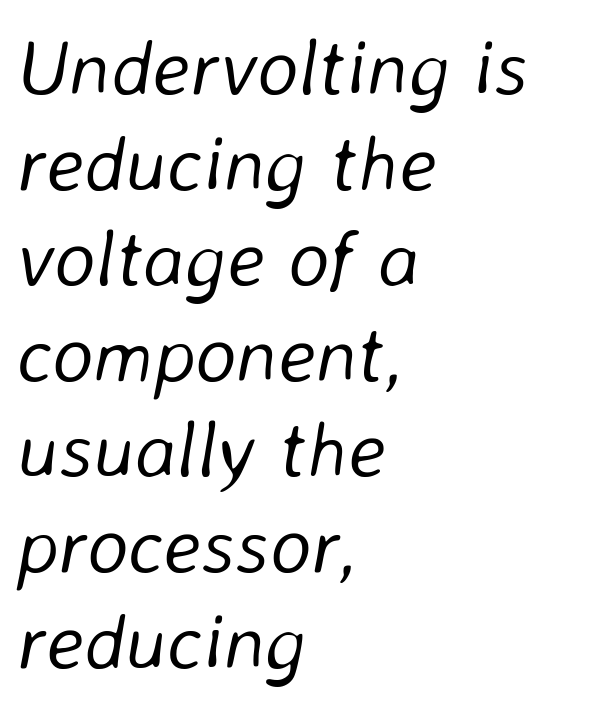
The image shows 79 px light type, italic (leaning right); set left-aligned, line spacing 1.21x, normal letter spacing, not underlined; low stroke contrast and a medium x-height.
